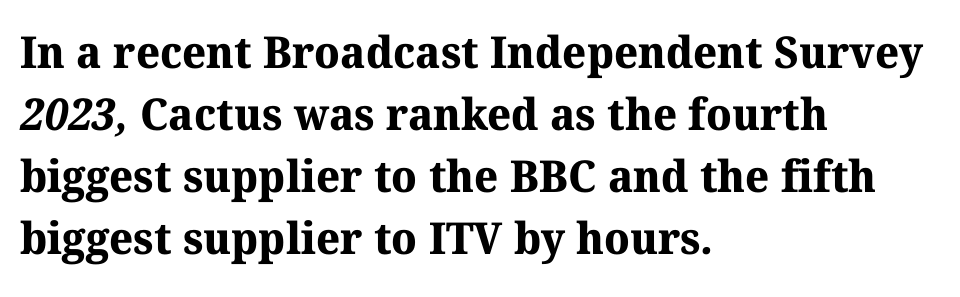
Q: Is the text bold? A: Yes.
Q: Is the typeface a serif or a sans-serif typeface? A: Serif.
Q: Is the text underlined? A: No.
Q: How is the paragraph aligned? A: Left-aligned.
Q: Is the spacing between letters normal or unusually wide? A: Normal.
Q: Is the spacing between lines tight, normal or loose? A: Normal.
Q: Width (condensed, normal, or wide)? A: Normal.
Q: Stroke contrast? A: Medium.
Q: x-height? A: Medium.
Q: Monospaced? A: No.
